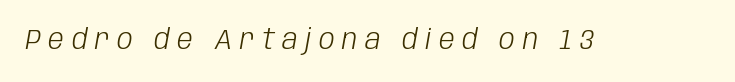
The image shows 28 px light, condensed type, italic (leaning right); set unusually wide letter spacing (+0.27 em), not underlined; low stroke contrast and a large x-height.
